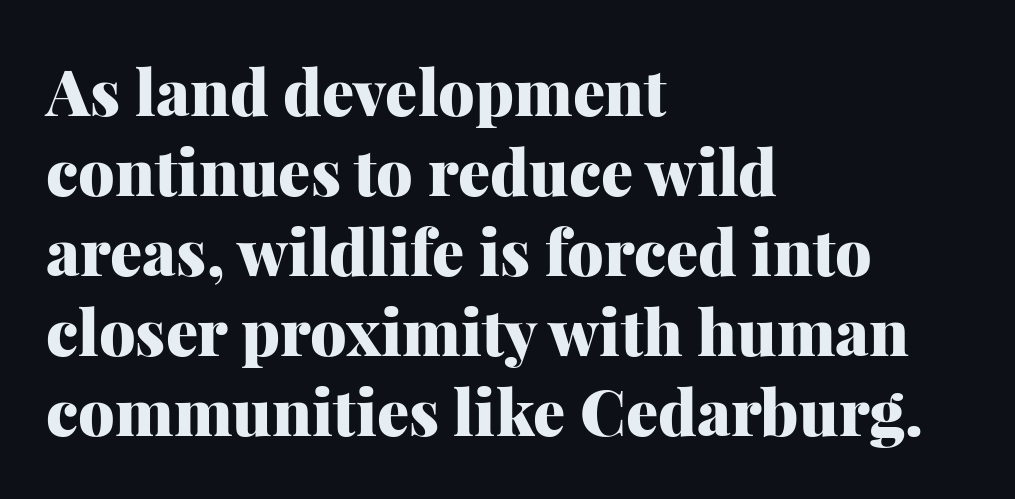
The image shows 64 px heavy serif type, upright; set left-aligned, normal line spacing (1.25x), normal letter spacing, not underlined; medium stroke contrast and a medium x-height.
